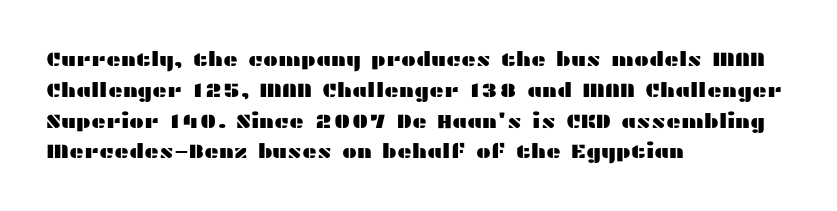
The image shows 20 px text type, upright; set left-aligned, normal line spacing (1.54x), normal letter spacing, not underlined.
